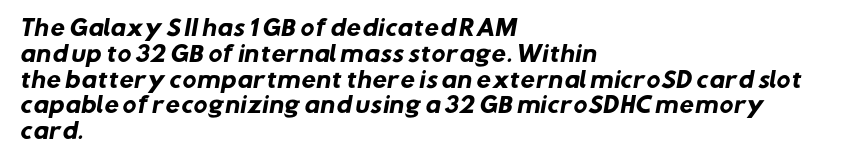
The paragraph has a hard left edge and a soft right edge. This sample uses plain, unmodified letter spacing. Quick note: underline off. Strong, thick strokes mark this as bold type.
